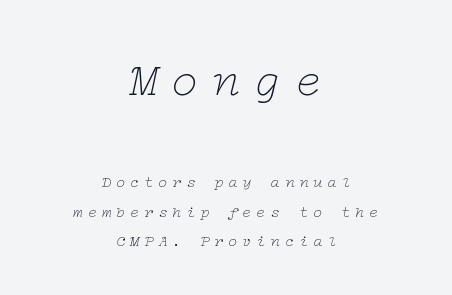
The image shows 47 px thin, wide serif type, italic (leaning right); set centered, line spacing 1.84x, unusually wide letter spacing (+0.28 em), not underlined; the first (top) block is 2.94x larger; low stroke contrast and a medium x-height.
